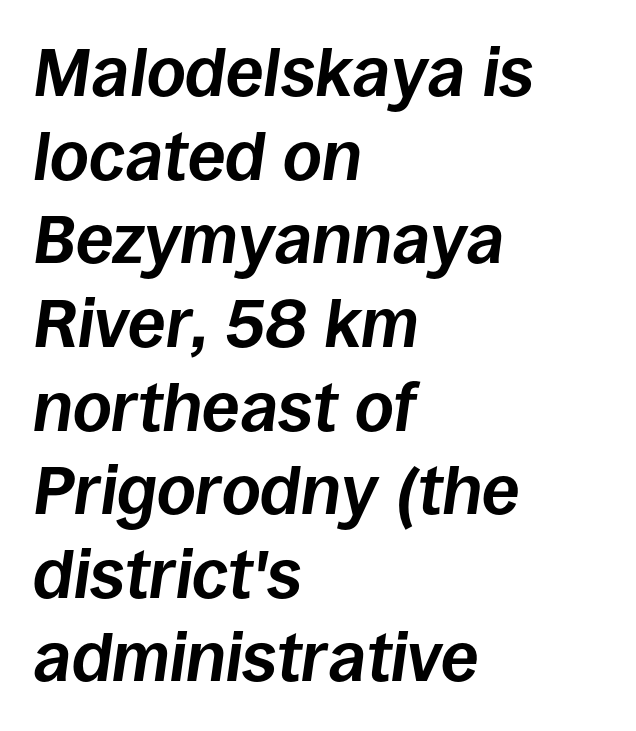
Q: Is the text bold? A: Yes.
Q: Is the text italic (slanted)? A: Yes, it leans right by about 8 degrees.
Q: Is the text underlined? A: No.
Q: How is the paragraph aligned? A: Left-aligned.
Q: Is the spacing between letters normal or unusually wide? A: Normal.
Q: Width (condensed, normal, or wide)? A: Normal.
Q: Stroke contrast? A: Low.
Q: x-height? A: Large.
Q: Monospaced? A: No.
